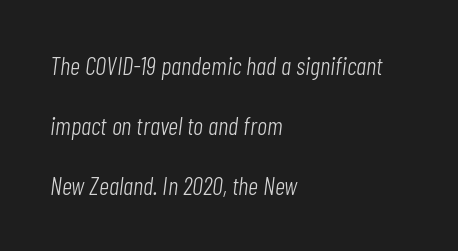
Q: Is the text bold? A: No.
Q: Is the text italic (slanted)? A: Yes, it leans right by about 7 degrees.
Q: Is the text underlined? A: No.
Q: How is the paragraph aligned? A: Left-aligned.
Q: Is the spacing between letters normal or unusually wide? A: Normal.
Q: Is the spacing between lines tight, normal or loose? A: Loose.
